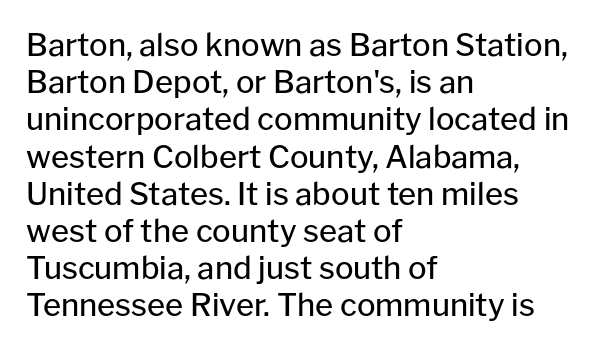
The image shows 31 px regular-weight sans-serif type, upright; set left-aligned, line spacing 1.2x, normal letter spacing, not underlined; low stroke contrast and a medium x-height.
